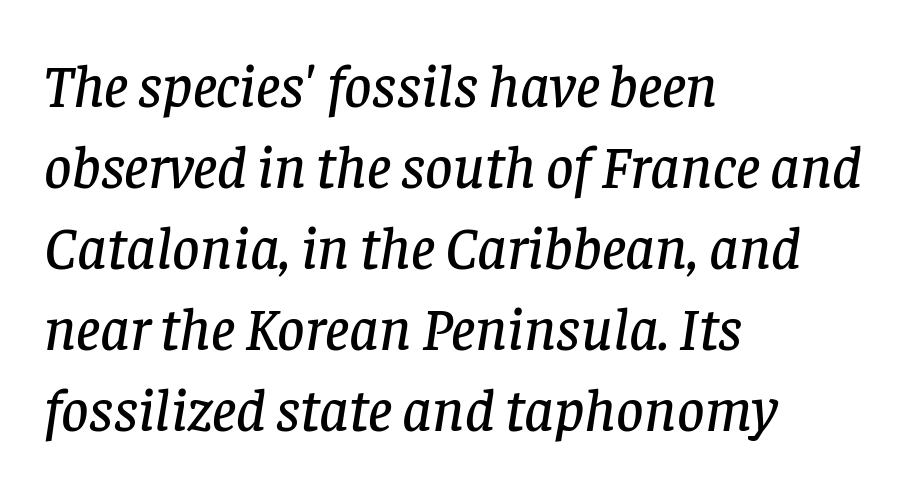
Q: Is the text italic (slanted)? A: Yes, it leans right by about 8 degrees.
Q: Is the typeface a serif or a sans-serif typeface? A: Serif.
Q: Is the text underlined? A: No.
Q: How is the paragraph aligned? A: Left-aligned.
Q: Is the spacing between letters normal or unusually wide? A: Normal.
Q: Is the spacing between lines tight, normal or loose? A: Normal.
Q: Width (condensed, normal, or wide)? A: Normal.
Q: Stroke contrast? A: Low.
Q: x-height? A: Large.
Q: Monospaced? A: No.
